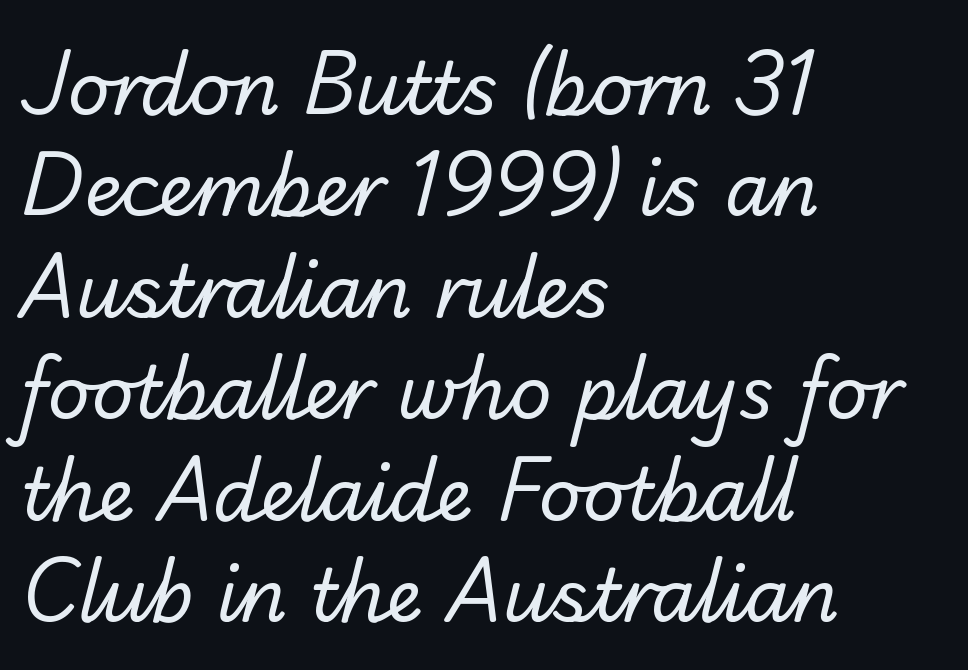
The letters advance in unequal steps, a hallmark of proportional type. This rendering features lettering with no underline. These lines are composed in type without serifs. Notice how the passage keeps a crisp vertical edge on the left only. This rendering leaves character spacing at its baseline value. The characters are drawn with everyday or finer stroke widths.
